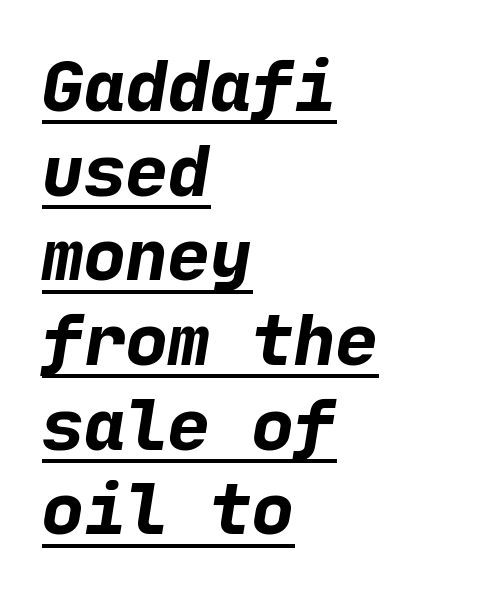
Q: Is the text bold? A: Yes.
Q: Is the typeface a serif or a sans-serif typeface? A: Sans-serif.
Q: Is the text underlined? A: Yes.
Q: How is the paragraph aligned? A: Left-aligned.
Q: Is the spacing between letters normal or unusually wide? A: Normal.
Q: Width (condensed, normal, or wide)? A: Normal.
Q: Stroke contrast? A: Low.
Q: x-height? A: Medium.
